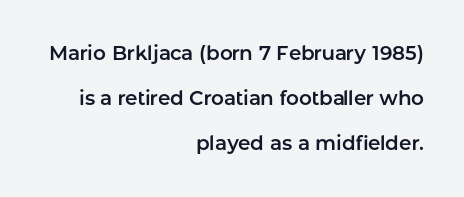
The image shows 20 px text type, upright; set right-aligned, loose line spacing (2.26x), normal letter spacing, not underlined.
